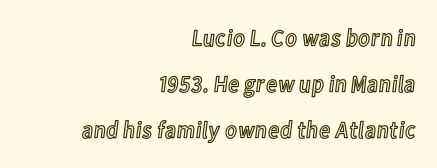
Q: Is the text italic (slanted)? A: Yes.
Q: Is the text underlined? A: No.
Q: How is the paragraph aligned? A: Right-aligned.
Q: Is the spacing between letters normal or unusually wide? A: Normal.
Q: Is the spacing between lines tight, normal or loose? A: Loose.
